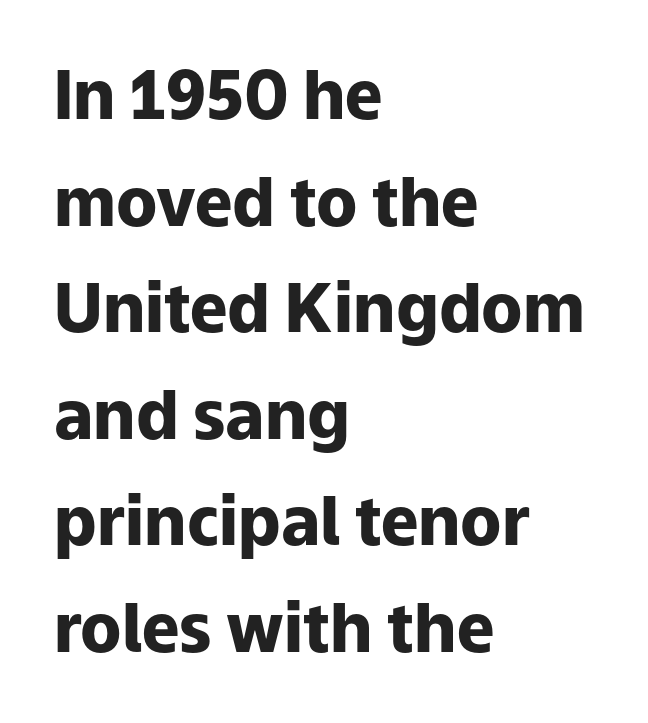
Q: Is the text bold? A: Yes.
Q: Is the text italic (slanted)? A: No, it is upright.
Q: Is the typeface a serif or a sans-serif typeface? A: Sans-serif.
Q: Is the text underlined? A: No.
Q: How is the paragraph aligned? A: Left-aligned.
Q: Is the spacing between letters normal or unusually wide? A: Normal.
Q: Is the spacing between lines tight, normal or loose? A: Normal.
Q: Width (condensed, normal, or wide)? A: Normal.
Q: Stroke contrast? A: Low.
Q: x-height? A: Medium.
Q: Monospaced? A: No.
